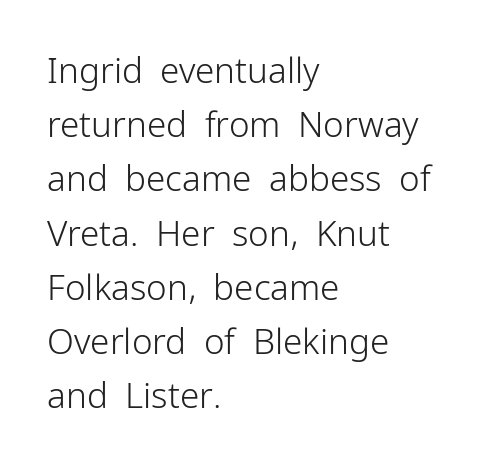
The image shows 35 px light sans-serif type, upright; set left-aligned, normal line spacing (1.55x), normal letter spacing, not underlined; low stroke contrast and a medium x-height.
